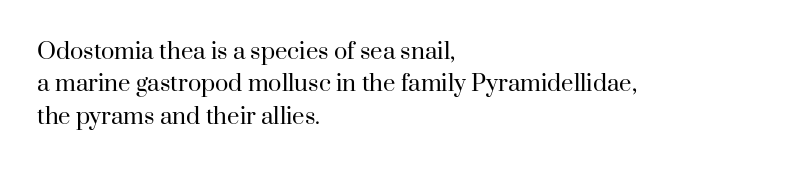
Does extra space separate the letters? No, they use regular spacing. Compared with a typical body face, this is equally light or lighter still. Casual observation: everything's shoved over to the left. This sample keeps an unexceptional amount of space between lines.
